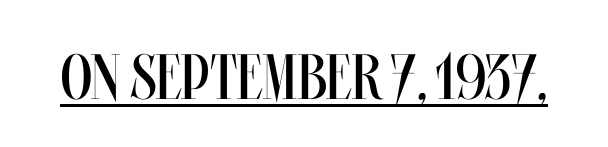
Do the letters lean? They stand straight. The line texture is even and compact thanks to regular tracking. Note the varied advance widths — an 'i' is clearly narrower than an 'm'. The rendering uses the underline text-decoration.
